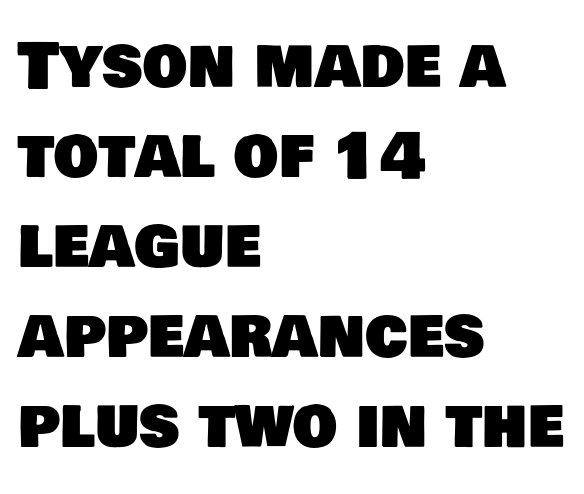
The image shows 63 px sans-serif type; set left-aligned, normal line spacing (1.43x), normal letter spacing, not underlined; low stroke contrast and a large x-height.
